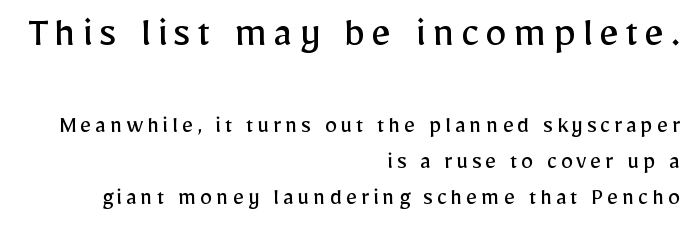
The image shows 44 px regular-weight sans-serif type, upright; set right-aligned, normal line spacing (1.43x), not underlined; the first (top) block is 1.76x larger; low stroke contrast and a medium x-height.
